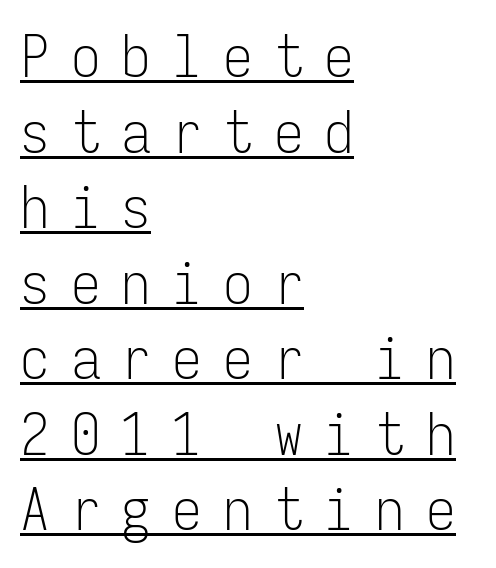
Q: Is the text bold? A: No.
Q: Is the text italic (slanted)? A: No, it is upright.
Q: Is the typeface a serif or a sans-serif typeface? A: Sans-serif.
Q: Is the text underlined? A: Yes.
Q: How is the paragraph aligned? A: Left-aligned.
Q: Is the spacing between letters normal or unusually wide? A: Unusually wide.
Q: Is the spacing between lines tight, normal or loose? A: Normal.
Q: Width (condensed, normal, or wide)? A: Condensed.
Q: Stroke contrast? A: Low.
Q: x-height? A: Medium.
Q: Monospaced? A: Yes.
